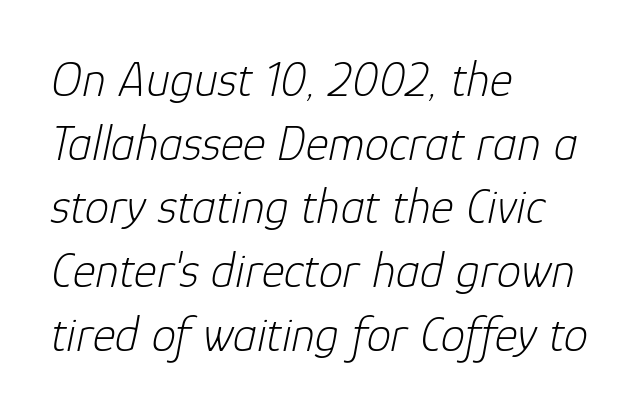
Regular leading. Default kerning and tracking; the words read as compact shapes. A student would call this left alignment; a typographer would say flush left, rag right. The passage shown leans; its letterforms are oblique.
